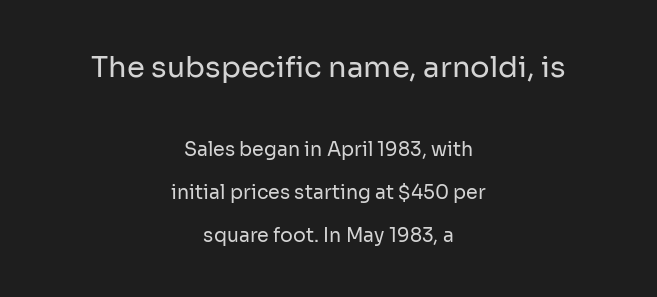
Q: Is the text bold? A: No.
Q: Is the text italic (slanted)? A: No, it is upright.
Q: Is the typeface a serif or a sans-serif typeface? A: Sans-serif.
Q: Is the text underlined? A: No.
Q: How is the paragraph aligned? A: Centered.
Q: Is the spacing between letters normal or unusually wide? A: Normal.
Q: Is the spacing between lines tight, normal or loose? A: Loose.
Q: Which block of text is set in a larger size, the first (top) or the second (bottom)? A: The first (top) one.
Q: Width (condensed, normal, or wide)? A: Normal.
Q: Stroke contrast? A: Low.
Q: x-height? A: Medium.
Q: Monospaced? A: No.
